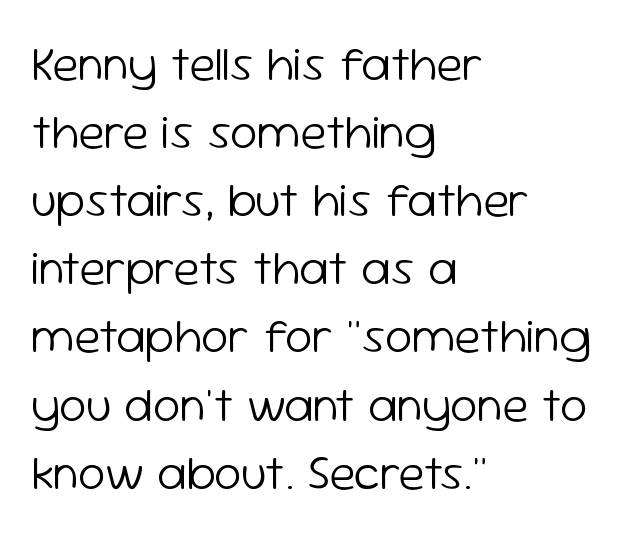
Q: Is the text bold? A: No.
Q: Is the text italic (slanted)? A: No, it is upright.
Q: Is the typeface a serif or a sans-serif typeface? A: Sans-serif.
Q: Is the text underlined? A: No.
Q: How is the paragraph aligned? A: Left-aligned.
Q: Is the spacing between letters normal or unusually wide? A: Normal.
Q: Is the spacing between lines tight, normal or loose? A: Normal.
Q: Width (condensed, normal, or wide)? A: Normal.
Q: Stroke contrast? A: Low.
Q: x-height? A: Medium.
Q: Monospaced? A: No.
